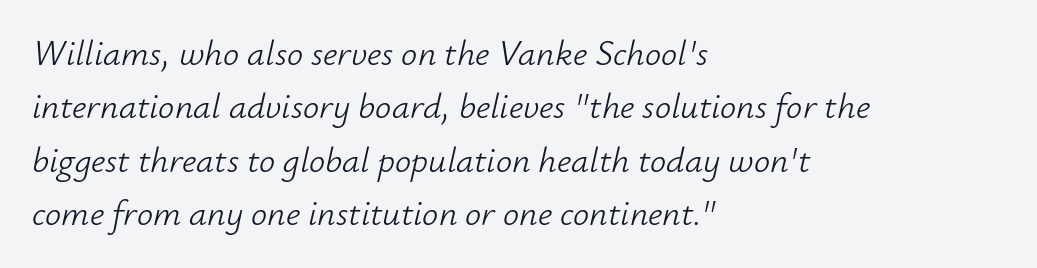
Q: Is the text bold? A: No.
Q: Is the text italic (slanted)? A: Yes, it leans right by about 12 degrees.
Q: Is the text underlined? A: No.
Q: How is the paragraph aligned? A: Left-aligned.
Q: Is the spacing between letters normal or unusually wide? A: Normal.
Q: Is the spacing between lines tight, normal or loose? A: Normal.
Q: Width (condensed, normal, or wide)? A: Normal.
Q: Stroke contrast? A: Low.
Q: x-height? A: Small.
Q: Monospaced? A: No.
